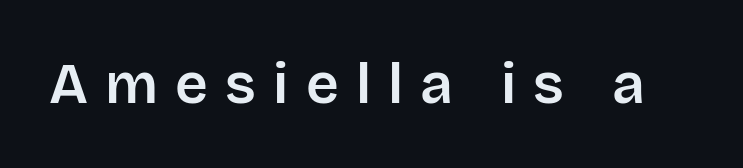
Typographically, this falls in the sans-serif category. Substantial extra tracking has been applied to these lines. Here the designer chose a conventional face with non-uniform glyph widths. The font's upright variant was chosen for this text.
